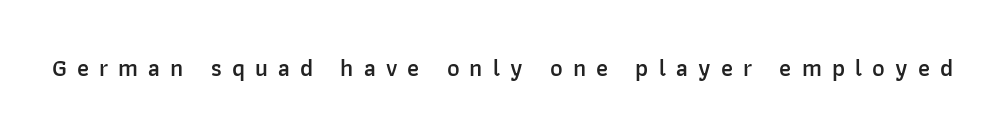
{"italic": "no", "bold": "semi", "underline": "no", "letter_spacing": "wide", "letter_spacing_em": 0.42, "glyph_px": 24}
